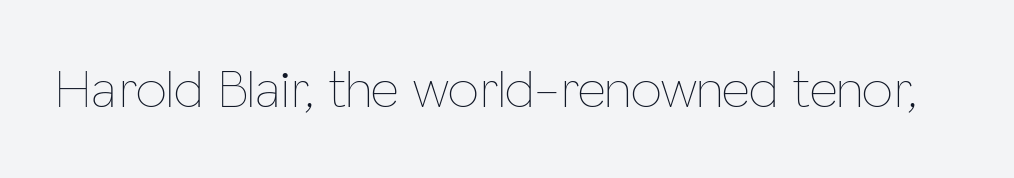
Q: Is the text bold? A: No.
Q: Is the text italic (slanted)? A: No, it is upright.
Q: Is the text underlined? A: No.
Q: Is the spacing between letters normal or unusually wide? A: Normal.
Q: Width (condensed, normal, or wide)? A: Condensed.
Q: Stroke contrast? A: Low.
Q: x-height? A: Medium.
Q: Monospaced? A: No.
